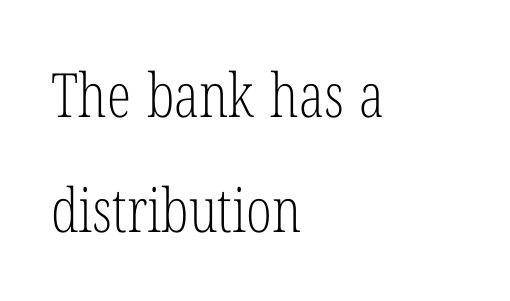
Decoration check: the copy has no underline. The type is set solid horizontally, with unmodified tracking. Left-aligned paragraph, ragged on the right. This sample uses an upright cut, with every glyph sitting square on the baseline. No chunkiness to these letters — they're not bold. These lines are composed in type with serifs.
